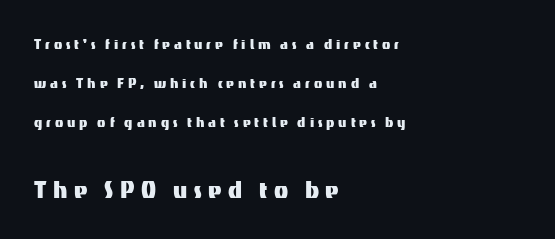
Nope, no serifs anywhere on these letters. Leftover space on each line is placed entirely after the last word. Each letter keeps its own natural width here, so spacing adapts to shape. Has an underline been added? It has not. The second block has been scaled up relative to the first. The passage shown has open, widely tracked lettering throughout.
